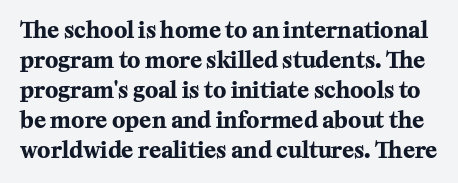
Q: Is the text bold? A: Yes.
Q: Is the text italic (slanted)? A: No, it is upright.
Q: Is the text underlined? A: No.
Q: Is the spacing between letters normal or unusually wide? A: Normal.
Q: Is the spacing between lines tight, normal or loose? A: Normal.
